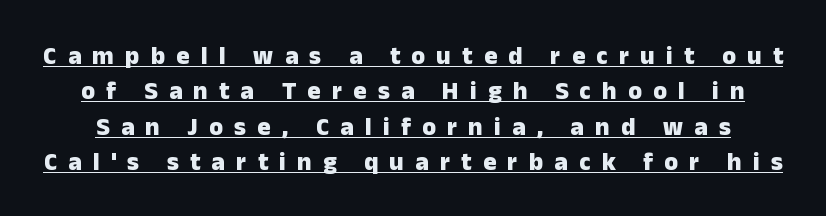
{"italic": "no", "bold": "yes", "underline": "yes", "line_spacing": "normal", "line_spacing_ratio": 1.42, "letter_spacing": "wide", "letter_spacing_em": 0.45, "glyph_px": 25}
